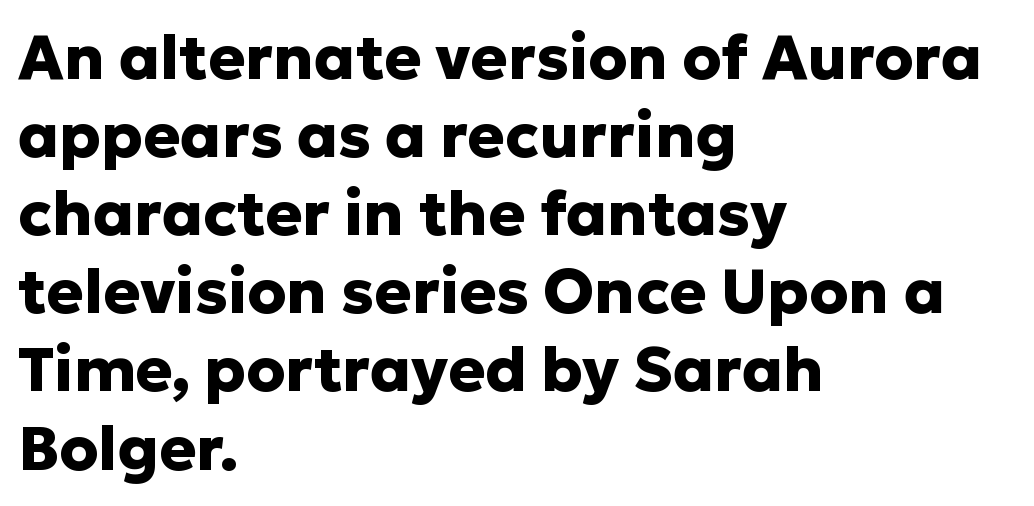
The image shows 62 px heavy sans-serif type, upright; set left-aligned, normal line spacing (1.26x), normal letter spacing, not underlined; low stroke contrast and a medium x-height.
